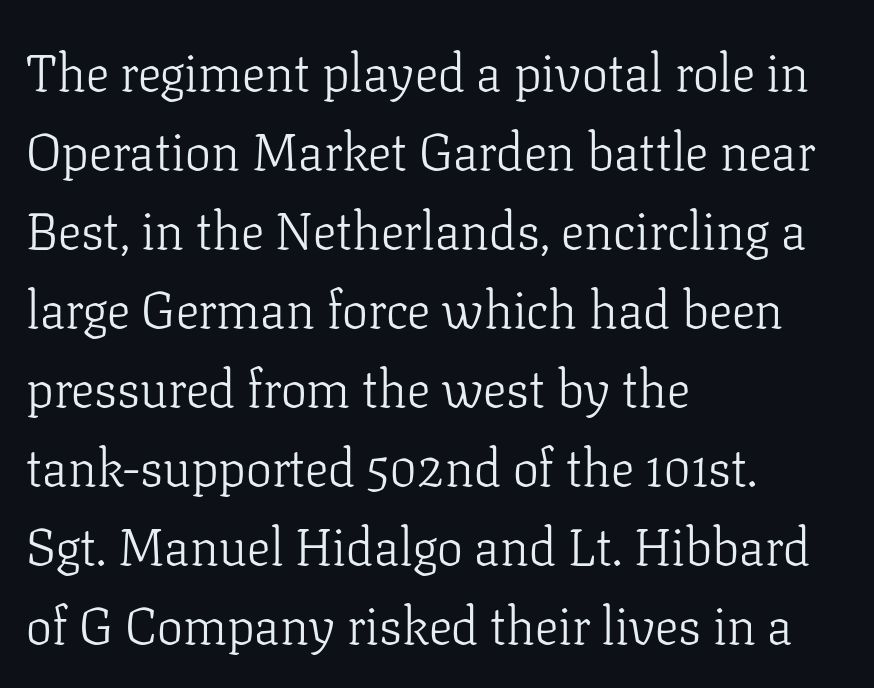
Tracking here is standard; glyphs follow each other at the usual distance. The designer left line spacing at the default. Glance below the letters and you will spot only blank space. The letters advance in unequal steps, a hallmark of proportional type. Posture: vertical.
